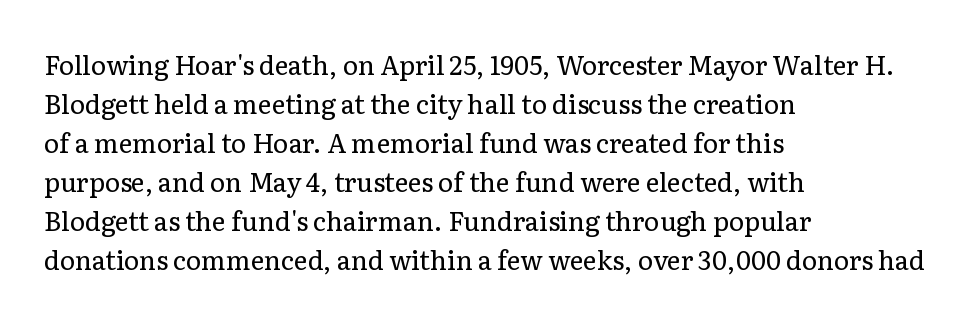
Q: Is the text bold? A: No.
Q: Is the text italic (slanted)? A: No, it is upright.
Q: Is the text underlined? A: No.
Q: How is the paragraph aligned? A: Left-aligned.
Q: Is the spacing between letters normal or unusually wide? A: Normal.
Q: Is the spacing between lines tight, normal or loose? A: Normal.
